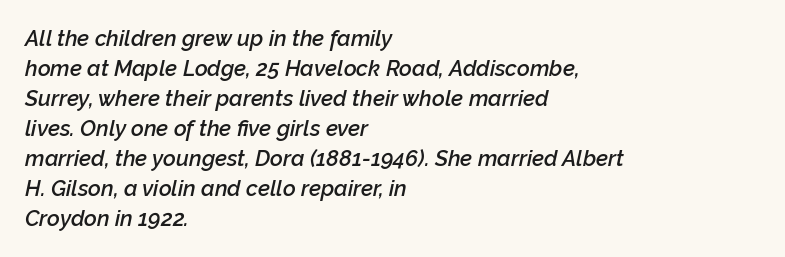
Q: Is the text bold? A: Semi-bold.
Q: Is the text italic (slanted)? A: Yes, it leans right by about 12 degrees.
Q: Is the text underlined? A: No.
Q: How is the paragraph aligned? A: Left-aligned.
Q: Is the spacing between letters normal or unusually wide? A: Normal.
Q: Is the spacing between lines tight, normal or loose? A: Normal.
